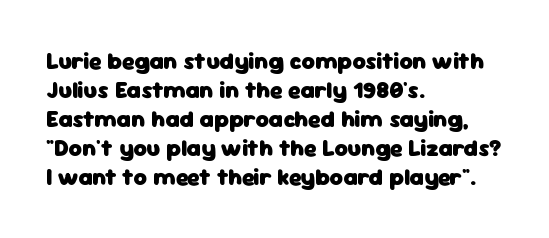
Q: Is the text bold? A: Yes.
Q: Is the text italic (slanted)? A: No, it is upright.
Q: Is the text underlined? A: No.
Q: How is the paragraph aligned? A: Left-aligned.
Q: Is the spacing between letters normal or unusually wide? A: Normal.
Q: Is the spacing between lines tight, normal or loose? A: Normal.
